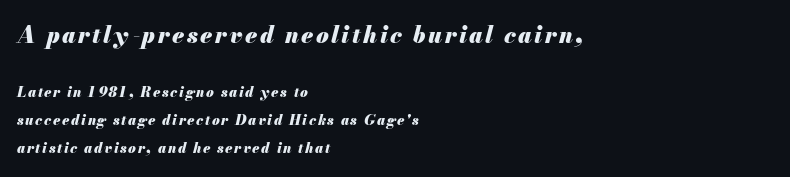
Q: Is the text bold? A: Yes.
Q: Is the text italic (slanted)? A: Yes, it leans right by about 13 degrees.
Q: Is the text underlined? A: No.
Q: How is the paragraph aligned? A: Left-aligned.
Q: Is the spacing between lines tight, normal or loose? A: Loose.
Q: Which block of text is set in a larger size, the first (top) or the second (bottom)? A: The first (top) one.
